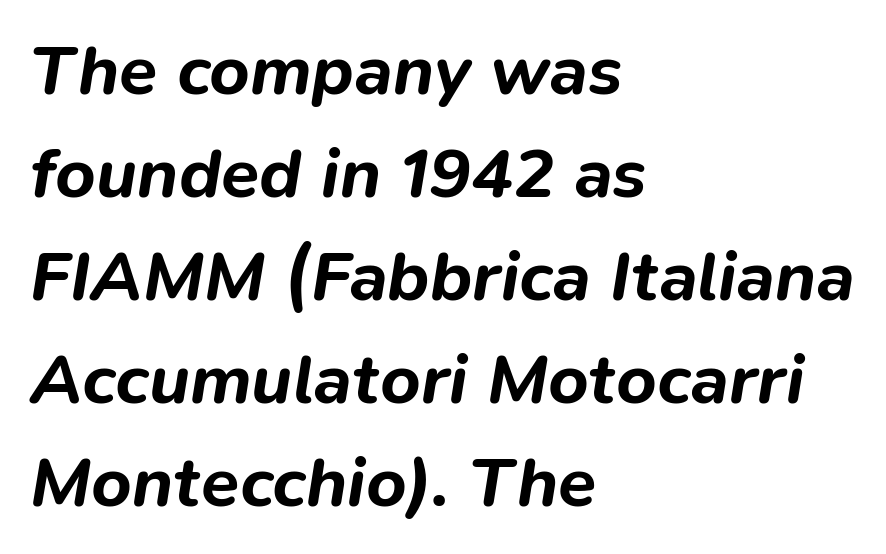
The image shows 70 px bold type, italic (leaning right); set left-aligned, normal line spacing (1.47x), normal letter spacing, not underlined; low stroke contrast and a medium x-height.
